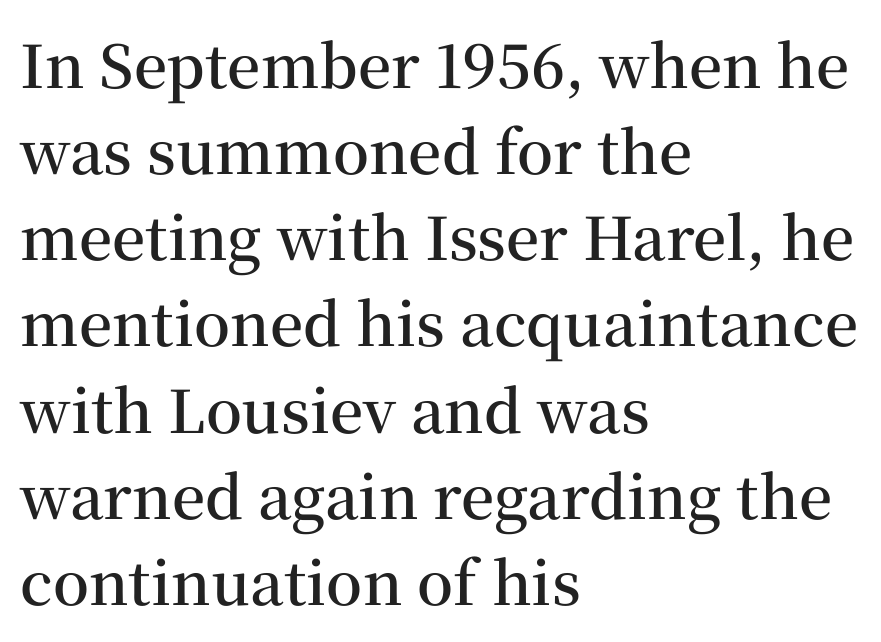
Q: Is the text bold? A: Semi-bold.
Q: Is the text italic (slanted)? A: No, it is upright.
Q: Is the typeface a serif or a sans-serif typeface? A: Serif.
Q: Is the text underlined? A: No.
Q: How is the paragraph aligned? A: Left-aligned.
Q: Is the spacing between letters normal or unusually wide? A: Normal.
Q: Is the spacing between lines tight, normal or loose? A: Normal.
Q: Width (condensed, normal, or wide)? A: Normal.
Q: Stroke contrast? A: Medium.
Q: x-height? A: Medium.
Q: Monospaced? A: No.
